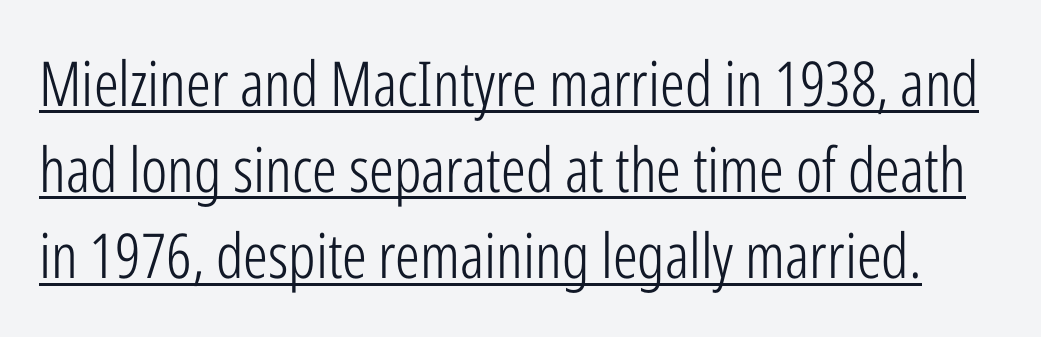
{"serif": "no", "italic": "no", "bold": "no", "weight": "light", "width": "condensed", "stroke_contrast": "low", "x_height": "medium", "monospaced": "no", "underline": "yes", "line_spacing": "normal", "line_spacing_ratio": 1.39, "letter_spacing": "normal", "letter_spacing_em": 0.0, "glyph_px": 62}
